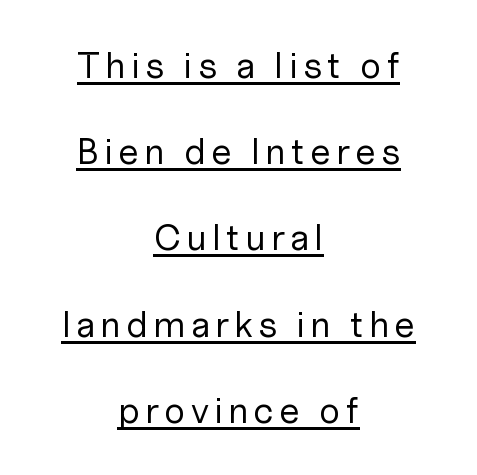
Vertical stems look standard width or narrower in stroke. It's the straight-up-and-down kind of type. Check the space under the baseline: a stroke is drawn there. This rendering employs a face without finishing strokes, i.e., a sans-serif.
